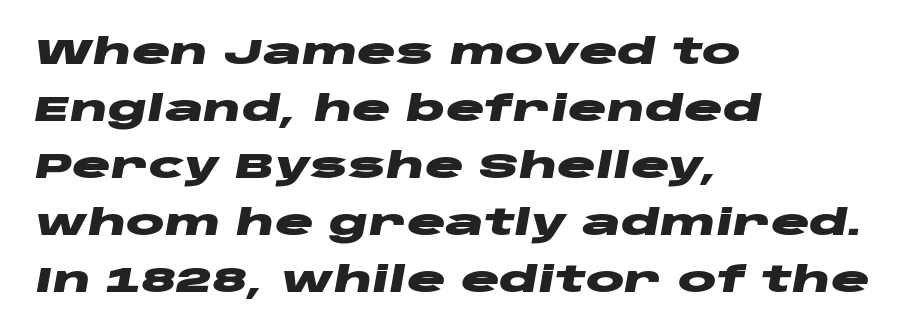
{"italic": "yes", "lean": "right", "slant_degrees": 10, "bold": "yes", "weight": "heavy", "width": "wide", "stroke_contrast": "low", "x_height": "large", "monospaced": "no", "underline": "no", "align": "left", "line_spacing": "normal", "line_spacing_ratio": 1.58, "letter_spacing": "normal", "letter_spacing_em": 0.0, "glyph_px": 36}
